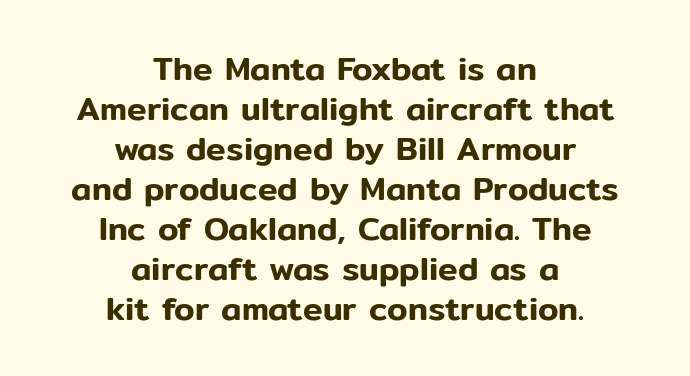
The lettering stays uniformly vertical, giving the passage a roman look. The lines are quadded center. Letters rest on an invisible, unmarked baseline. This sample uses plain, unmodified letter spacing. The passage shown is typed in a proportional face where columns would drift.
